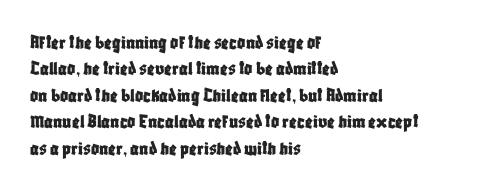
{"italic": "no", "underline": "no", "align": "left", "line_spacing": "normal", "line_spacing_ratio": 1.32, "letter_spacing": "normal", "letter_spacing_em": 0.0, "glyph_px": 20}
